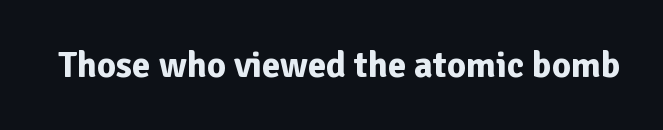
{"serif": "no", "italic": "no", "bold": "yes", "weight": "bold", "width": "normal", "stroke_contrast": "low", "x_height": "medium", "monospaced": "no", "underline": "no", "letter_spacing": "normal", "letter_spacing_em": 0.0, "glyph_px": 37}
